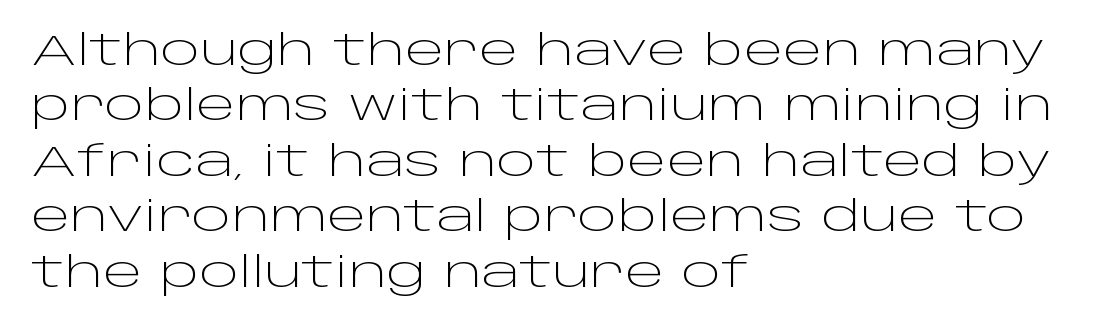
{"serif": "no", "italic": "no", "bold": "no", "weight": "light", "width": "wide", "stroke_contrast": "low", "x_height": "large", "monospaced": "no", "underline": "no", "align": "left", "line_spacing": "normal", "line_spacing_ratio": 1.32, "letter_spacing": "normal", "letter_spacing_em": 0.0, "glyph_px": 42}
